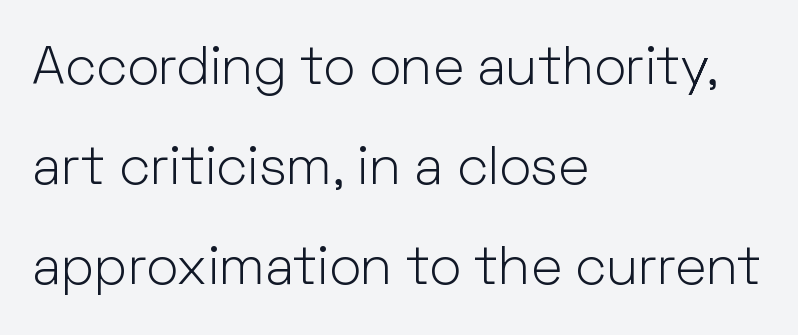
The image shows 54 px light sans-serif type, upright; set left-aligned, line spacing 1.85x, normal letter spacing, not underlined; low stroke contrast and a medium x-height.
